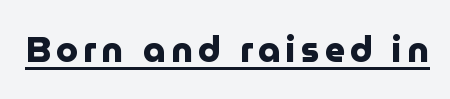
The type sits square on the baseline with zero lean. The sample's only ornament is a line tracing under the words. Is this a sans? Yes — the strokes have no serifs. The characters look thick and weighty, a clear bold. These lines are rendered in a variable-pitch font.
